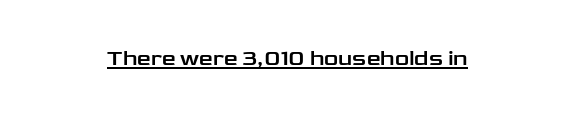
Line starts and ends both wander, symmetrically. The lettering holds an erect, upright posture throughout. Quick note: underline on. In terms of letterspacing, this is plain default setting.
